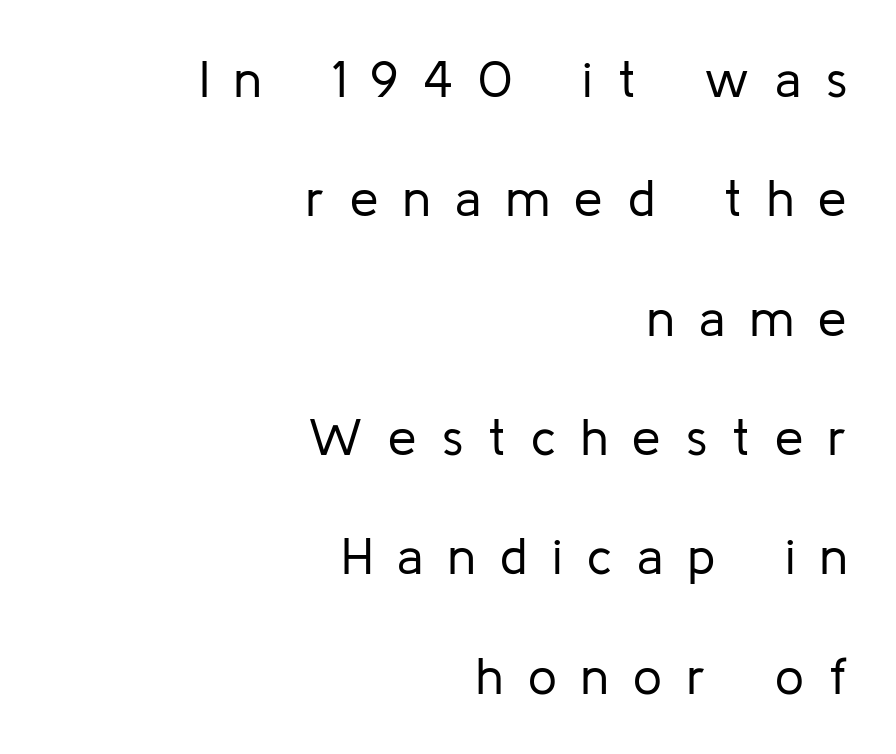
Type style note: lacks serifs. The face looks like a standard text weight, possibly lighter. The letters stand upright; this is a roman face. You could not count columns in this text — the font is proportionally spaced.
